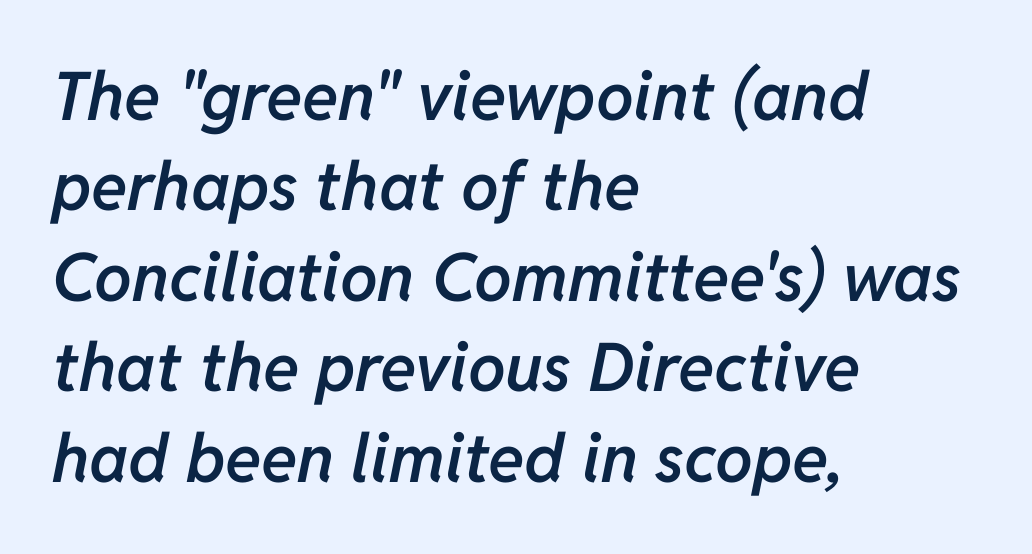
{"italic": "yes", "lean": "right", "slant_degrees": 11, "bold": "semi", "weight": "semibold", "width": "normal", "stroke_contrast": "low", "x_height": "medium", "monospaced": "no", "underline": "no", "align": "left", "line_spacing": "normal", "line_spacing_ratio": 1.35, "letter_spacing": "normal", "letter_spacing_em": 0.0, "glyph_px": 67}
